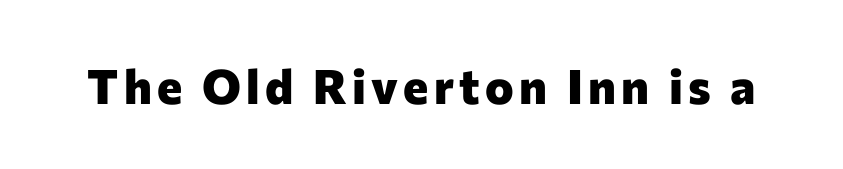
The image shows 48 px heavy sans-serif type, upright; set not underlined; low stroke contrast and a medium x-height.
